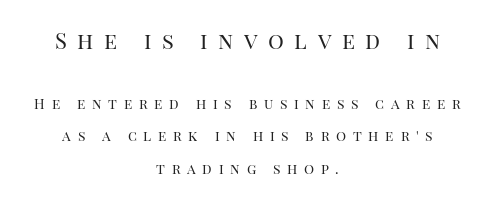
Q: Is the text bold? A: No.
Q: Is the text italic (slanted)? A: No, it is upright.
Q: Is the text underlined? A: No.
Q: How is the paragraph aligned? A: Centered.
Q: Is the spacing between letters normal or unusually wide? A: Unusually wide.
Q: Is the spacing between lines tight, normal or loose? A: Loose.
Q: Which block of text is set in a larger size, the first (top) or the second (bottom)? A: The first (top) one.
